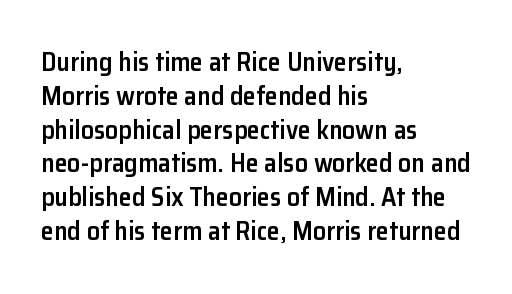
{"italic": "no", "bold": "semi", "underline": "no", "align": "left", "line_spacing": "normal", "line_spacing_ratio": 1.3, "letter_spacing": "normal", "letter_spacing_em": 0.0, "glyph_px": 26}
